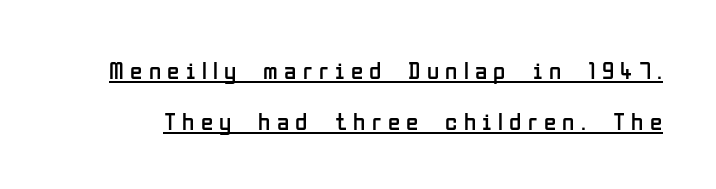
You could only call the tracking loose — the letters float apart. Does a line run under the words? Yes, clearly. The font is comparable to plain body text, perhaps lighter. You could fit nearly another row in the gap between these rows. The lettering stays uniformly vertical, giving the passage a roman look.
